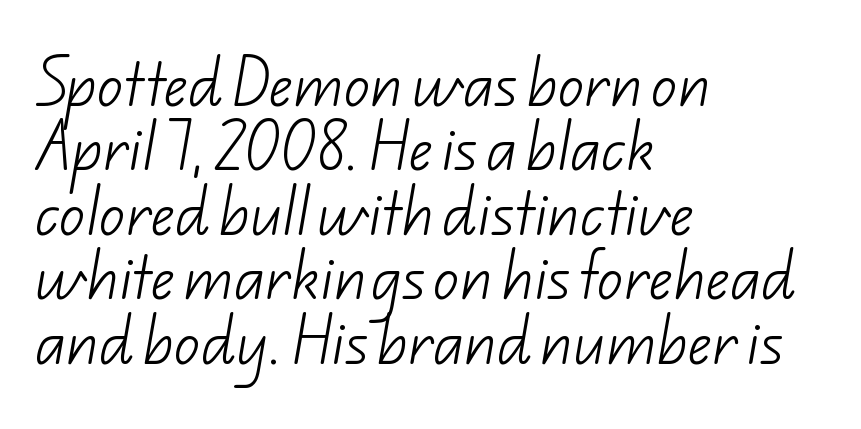
The image shows 52 px light sans-serif type; set left-aligned, line spacing 1.24x, normal letter spacing, not underlined; low stroke contrast and a small x-height.
